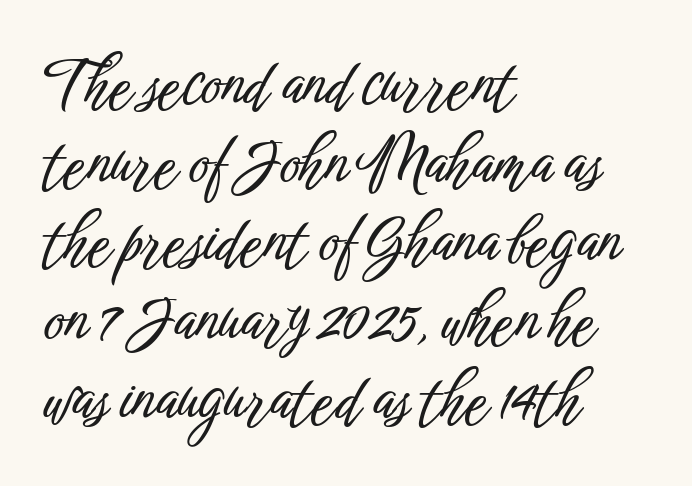
Q: Is the text italic (slanted)? A: Yes.
Q: Is the typeface a serif or a sans-serif typeface? A: Sans-serif.
Q: Is the text underlined? A: No.
Q: How is the paragraph aligned? A: Left-aligned.
Q: Is the spacing between letters normal or unusually wide? A: Normal.
Q: Is the spacing between lines tight, normal or loose? A: Normal.
Q: Width (condensed, normal, or wide)? A: Condensed.
Q: Stroke contrast? A: Low.
Q: x-height? A: Medium.
Q: Monospaced? A: No.
